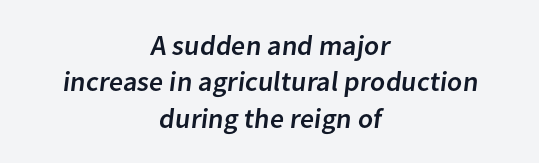
The image shows 28 px sans-serif type; set centered, normal line spacing (1.3x), normal letter spacing, not underlined; low stroke contrast and a medium x-height.
